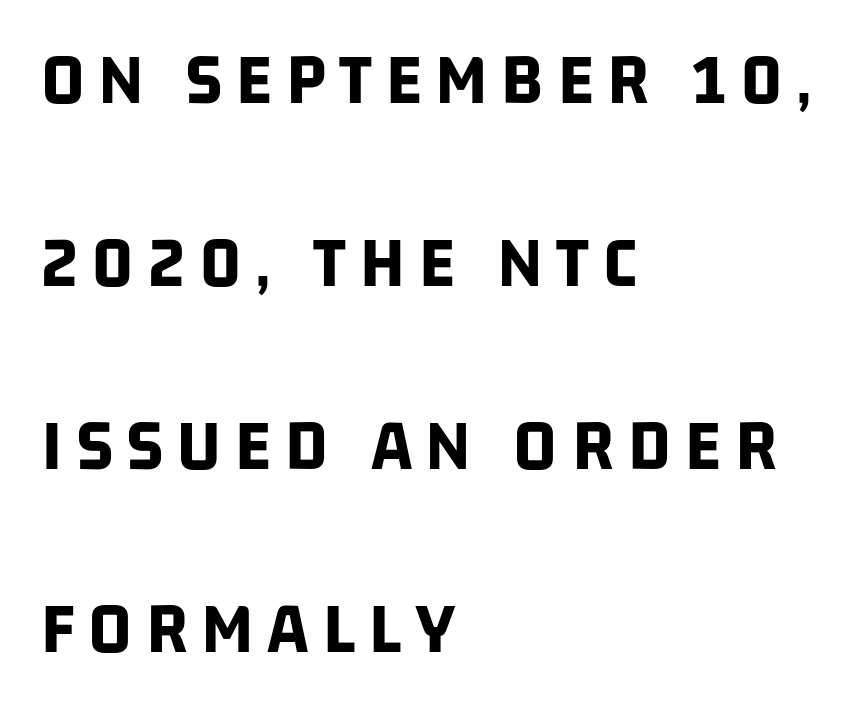
Q: Is the text bold? A: Yes.
Q: Is the typeface a serif or a sans-serif typeface? A: Sans-serif.
Q: Is the text underlined? A: No.
Q: How is the paragraph aligned? A: Left-aligned.
Q: Is the spacing between lines tight, normal or loose? A: Loose.
Q: Width (condensed, normal, or wide)? A: Condensed.
Q: Stroke contrast? A: Low.
Q: x-height? A: Large.
Q: Monospaced? A: No.
